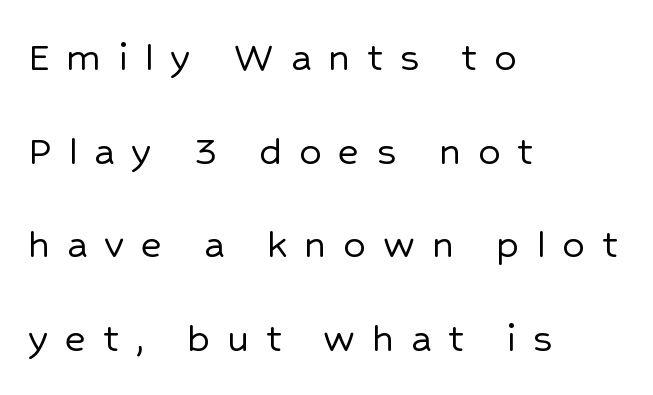
Q: Is the text italic (slanted)? A: No, it is upright.
Q: Is the typeface a serif or a sans-serif typeface? A: Sans-serif.
Q: Is the text underlined? A: No.
Q: How is the paragraph aligned? A: Left-aligned.
Q: Is the spacing between letters normal or unusually wide? A: Unusually wide.
Q: Is the spacing between lines tight, normal or loose? A: Loose.
Q: Width (condensed, normal, or wide)? A: Normal.
Q: Stroke contrast? A: Low.
Q: x-height? A: Medium.
Q: Monospaced? A: No.
